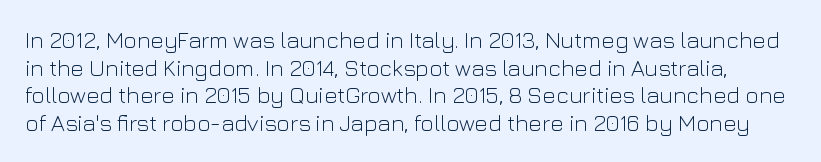
The image shows 23 px text type, upright; set line spacing 1.2x, normal letter spacing, not underlined.
